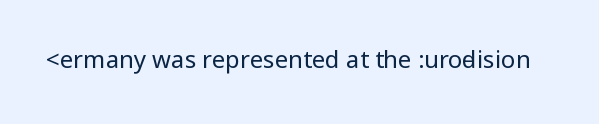
{"italic": "no", "bold": "no", "underline": "no", "letter_spacing": "normal", "letter_spacing_em": 0.0, "glyph_px": 24}
